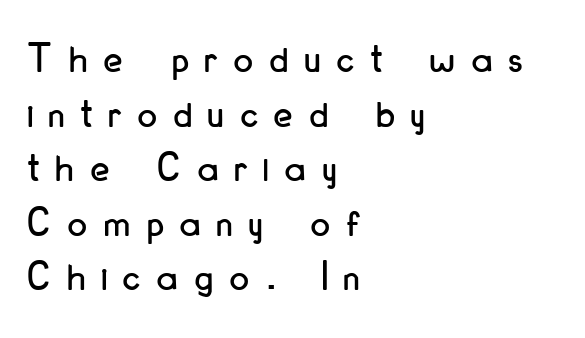
The image shows 43 px condensed sans-serif type, upright; set left-aligned, normal line spacing (1.27x), unusually wide letter spacing (+0.38 em), not underlined; low stroke contrast and a small x-height.
